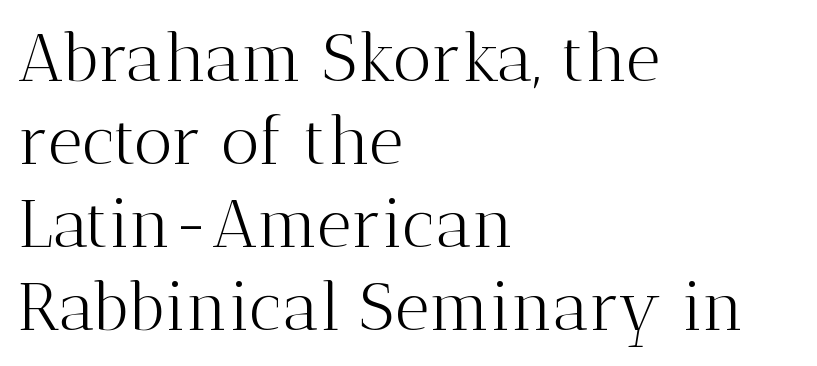
{"serif": "yes", "italic": "no", "bold": "no", "weight": "light", "width": "normal", "stroke_contrast": "medium", "x_height": "medium", "monospaced": "no", "underline": "no", "align": "left", "line_spacing_ratio": 1.24, "letter_spacing": "normal", "letter_spacing_em": 0.0, "glyph_px": 67}
